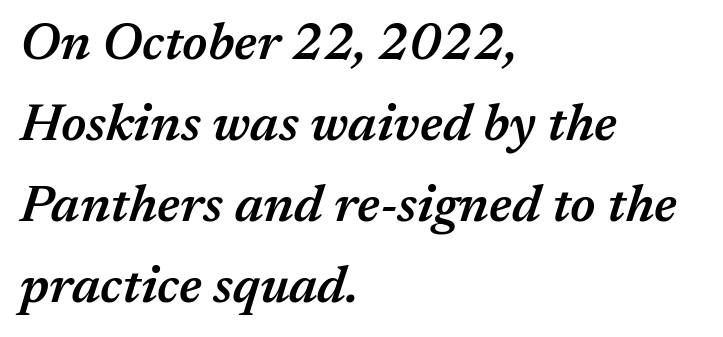
{"italic": "yes", "lean": "right", "slant_degrees": 17, "bold": "semi", "weight": "semibold", "width": "normal", "stroke_contrast": "medium", "x_height": "medium", "monospaced": "no", "underline": "no", "align": "left", "line_spacing": "normal", "line_spacing_ratio": 1.56, "letter_spacing": "normal", "letter_spacing_em": 0.0, "glyph_px": 52}
